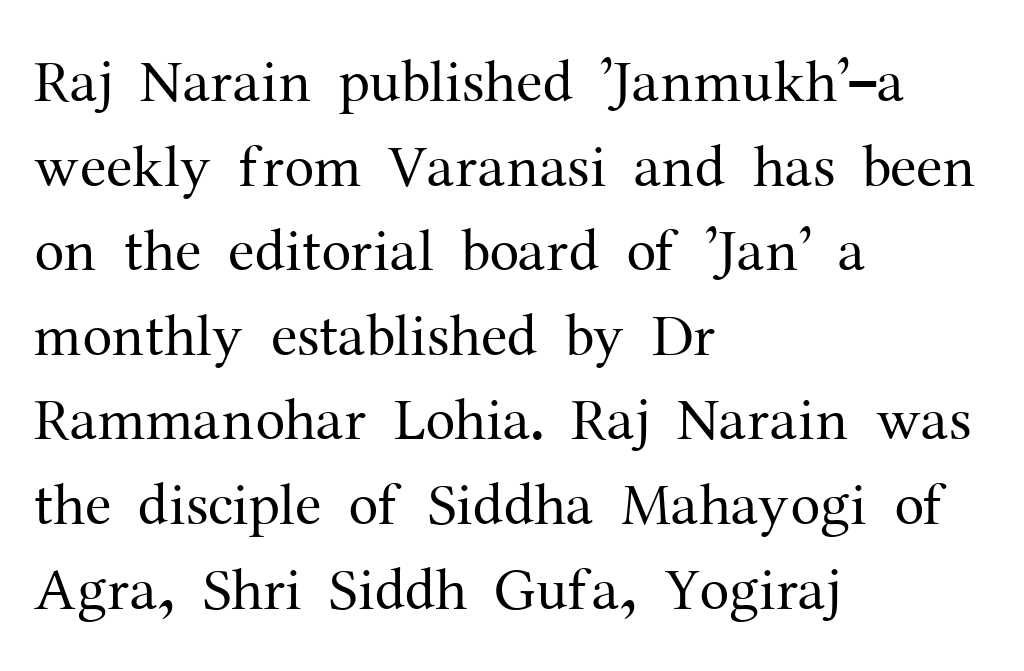
The line-height multiplier appears to be the usual default. The letterforms sit shoulder to shoulder at normal distance. The paragraph shown leans on its left margin. The face looks like a standard text weight, possibly lighter. Looks like regular typesetting: each glyph gets only the width it needs. Quick note: not italic, upright.
